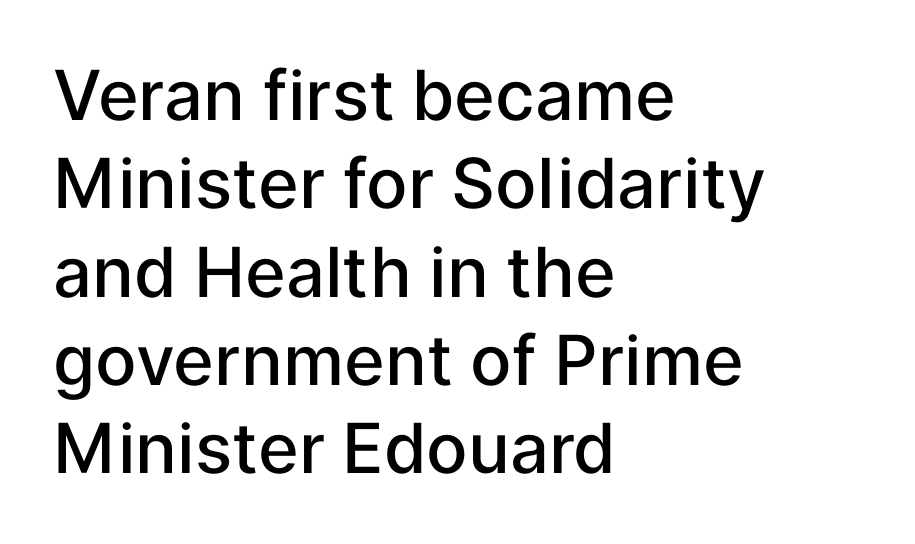
{"serif": "no", "italic": "no", "bold": "semi", "weight": "semibold", "width": "normal", "stroke_contrast": "low", "x_height": "medium", "monospaced": "no", "underline": "no", "align": "left", "line_spacing": "normal", "line_spacing_ratio": 1.28, "letter_spacing": "normal", "letter_spacing_em": 0.0, "glyph_px": 69}
